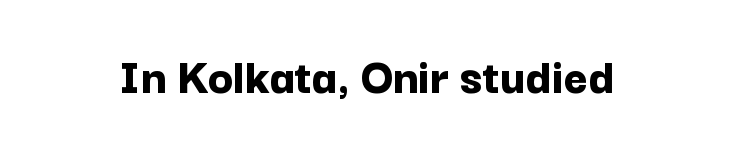
The face used here is rendered with its standard letterfit. Does the weight exceed regular? Yes, all the way to bold. Do the characters align in a grid? No, the font is proportional. Designer's note — italics off, roman on. Observe the absence of serifs on each vertical stroke in this sample. Plain, unruled lines of type.
